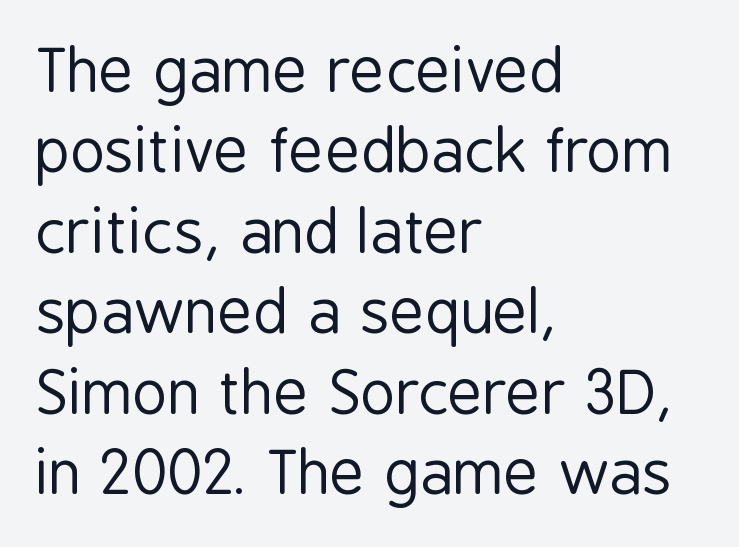
A typesetter would call this proportional, since set widths differ per character. Grotesque or geometric, the face here clearly has no serifs. The rows are spaced the way most documents space them. A clean baseline with only descenders dipping below it. Left-aligned paragraph, ragged on the right.
